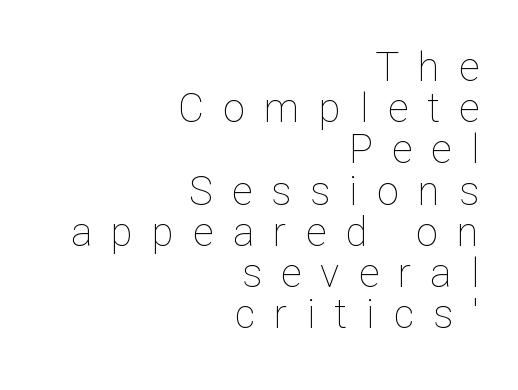
The image shows 40 px thin type, upright; set right-aligned, tight line spacing (1.03x), unusually wide letter spacing (+0.48 em), not underlined; low stroke contrast and a medium x-height.
